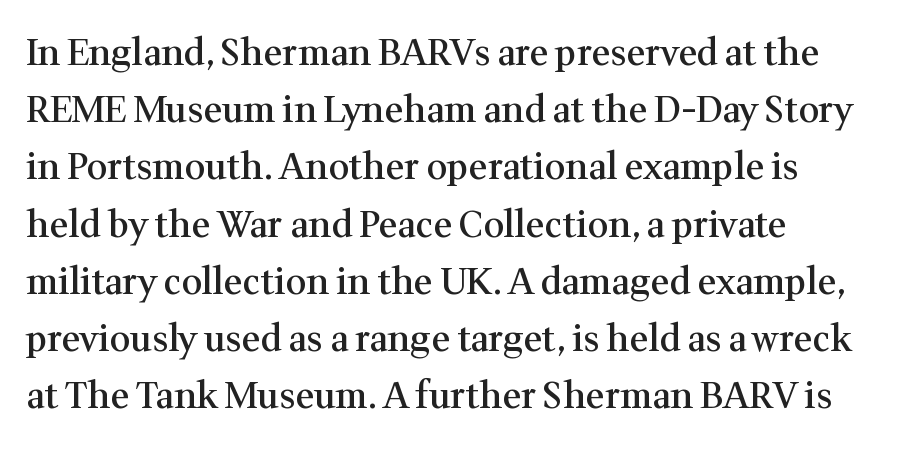
{"serif": "yes", "italic": "no", "bold": "semi", "weight": "semibold", "width": "normal", "stroke_contrast": "medium", "x_height": "medium", "monospaced": "no", "underline": "no", "align": "left", "line_spacing": "normal", "line_spacing_ratio": 1.59, "letter_spacing": "normal", "letter_spacing_em": 0.0, "glyph_px": 36}
